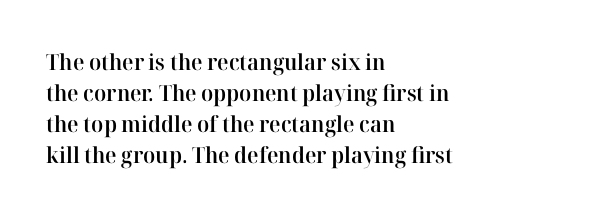
The image shows 22 px text type, upright; set left-aligned, normal line spacing (1.41x), normal letter spacing, not underlined.
